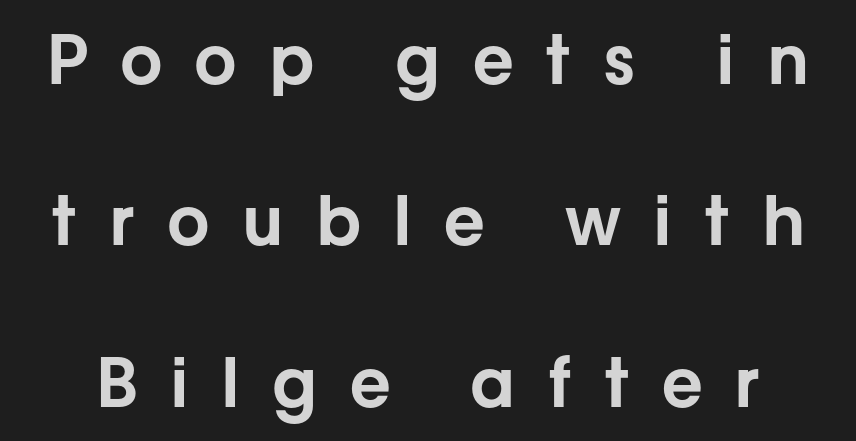
This is sans-serif lettering, the kind often seen on screens and signage. A roman cut, with each character standing at attention. In terms of letterspacing, this is a distinctly airy, spread setting. Is this a fixed-width face? No — the glyphs have proportional, varying widths. The vertical gap from one line to the next is large. Rule under the text: the space is simply empty.
